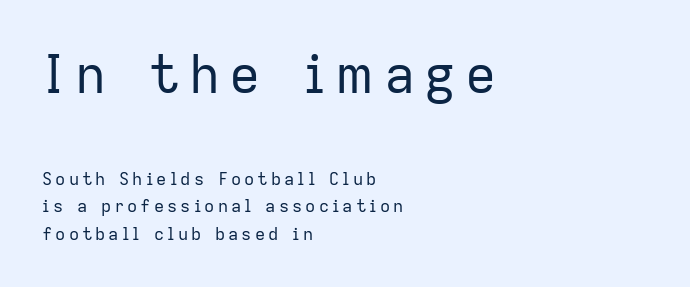
The image shows 52 px regular-weight sans-serif type, upright; set left-aligned, normal line spacing (1.62x), not underlined; the first (top) block is 3.06x larger; low stroke contrast and a medium x-height.
